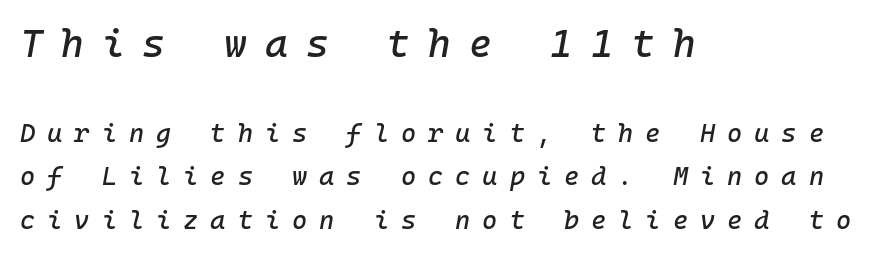
Q: Is the text italic (slanted)? A: Yes, it leans right by about 10 degrees.
Q: Is the text underlined? A: No.
Q: How is the paragraph aligned? A: Left-aligned.
Q: Is the spacing between letters normal or unusually wide? A: Unusually wide.
Q: Is the spacing between lines tight, normal or loose? A: Normal.
Q: Which block of text is set in a larger size, the first (top) or the second (bottom)? A: The first (top) one.
Q: Width (condensed, normal, or wide)? A: Normal.
Q: Stroke contrast? A: Low.
Q: x-height? A: Medium.
